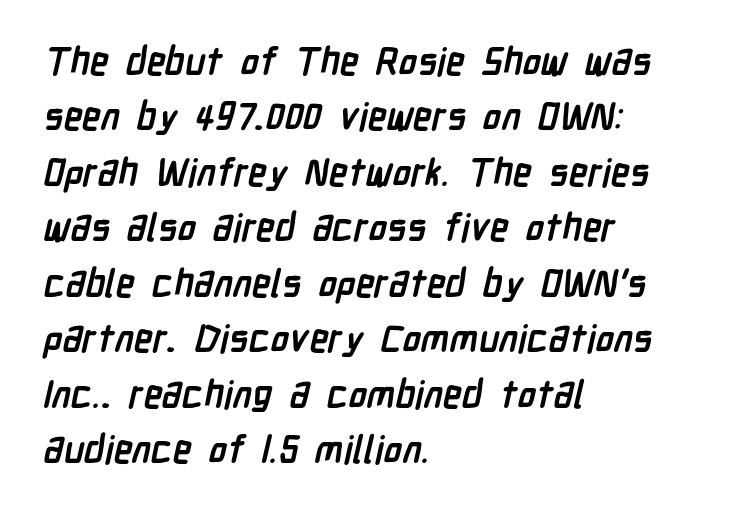
Type style note: lacks serifs. What stands out about the letter spacing? Nothing — it is the standard amount. In CSS terms this would be text-align: left. The specimen omits any rule beneath the text block's lines. Spacing verdict: proportional, widths tailored to each character.
